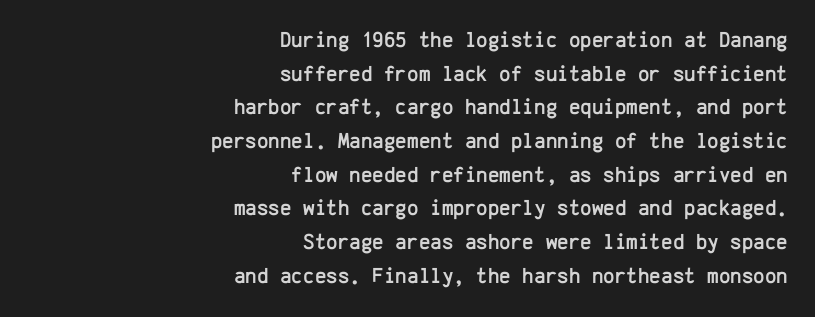
{"italic": "no", "underline": "no", "align": "right", "line_spacing": "normal", "line_spacing_ratio": 1.53, "letter_spacing": "normal", "letter_spacing_em": 0.0, "glyph_px": 22}
